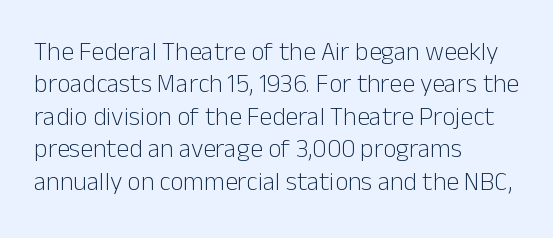
The image shows 26 px text type, upright; set left-aligned, normal line spacing (1.25x), normal letter spacing, not underlined.
